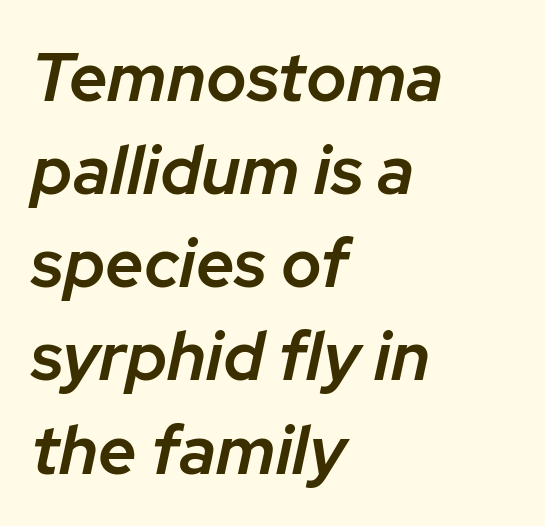
Compared with ordinary roman type, these characters are visibly tilted. Anything drawn beneath the words? Only blank space. Glyph-to-glyph distance matches everyday printed text. A typesetter would call this leading conventional body-copy spacing. Heft: intermediate — a semibold.
